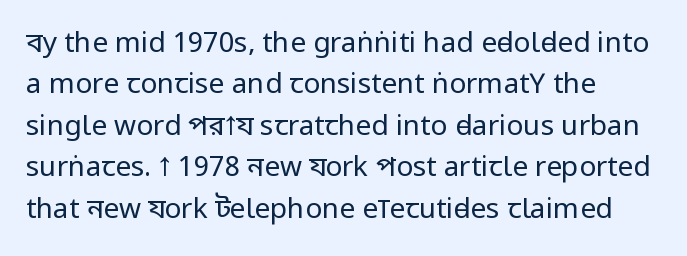
Q: Is the text bold? A: No.
Q: Is the text italic (slanted)? A: No, it is upright.
Q: Is the typeface a serif or a sans-serif typeface? A: Sans-serif.
Q: Is the text underlined? A: No.
Q: How is the paragraph aligned? A: Left-aligned.
Q: Is the spacing between letters normal or unusually wide? A: Normal.
Q: Is the spacing between lines tight, normal or loose? A: Normal.
Q: Width (condensed, normal, or wide)? A: Condensed.
Q: Stroke contrast? A: Low.
